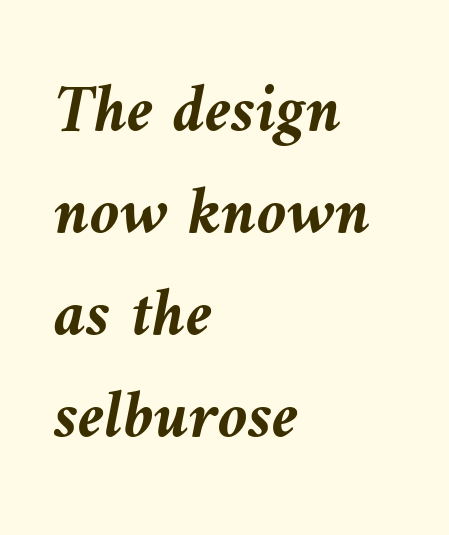
{"italic": "yes", "lean": "left", "slant_degrees": 10, "bold": "yes", "weight": "semibold", "width": "normal", "stroke_contrast": "medium", "x_height": "medium", "monospaced": "no", "underline": "no", "align": "left", "line_spacing": "normal", "line_spacing_ratio": 1.5, "letter_spacing": "normal", "letter_spacing_em": 0.0, "glyph_px": 68}
